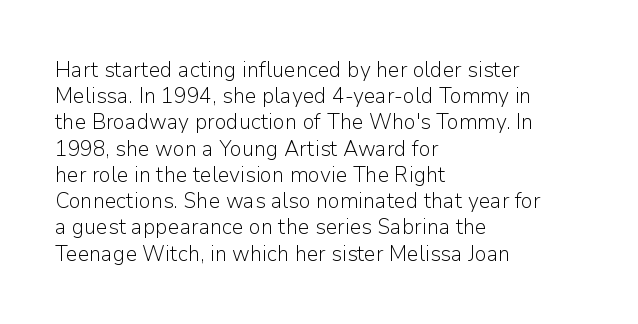
Q: Is the text bold? A: No.
Q: Is the text italic (slanted)? A: No, it is upright.
Q: Is the text underlined? A: No.
Q: How is the paragraph aligned? A: Left-aligned.
Q: Is the spacing between letters normal or unusually wide? A: Normal.
Q: Is the spacing between lines tight, normal or loose? A: Normal.
